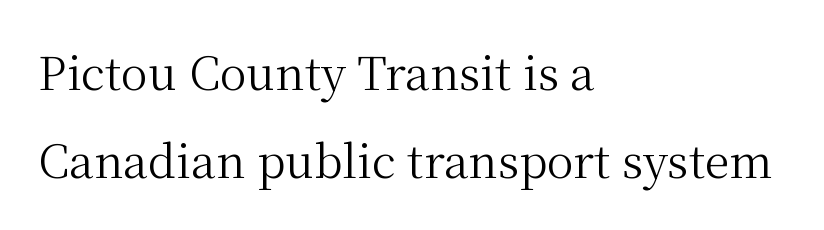
Heaviness? Minimal to ordinary, like unemphasized prose. The tracking reads as untouched default to a designer's eye. The compositor pushed each line to the left boundary. The glyphs in this specimen are seriffed. These lines stand farther apart than default settings would place them. The specimen reads as upright at a glance.
